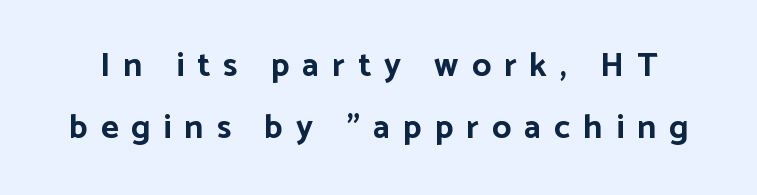
Q: Is the text bold? A: Yes.
Q: Is the text italic (slanted)? A: No, it is upright.
Q: Is the typeface a serif or a sans-serif typeface? A: Sans-serif.
Q: Is the text underlined? A: No.
Q: Is the spacing between letters normal or unusually wide? A: Unusually wide.
Q: Width (condensed, normal, or wide)? A: Normal.
Q: Stroke contrast? A: Low.
Q: x-height? A: Medium.
Q: Monospaced? A: No.
